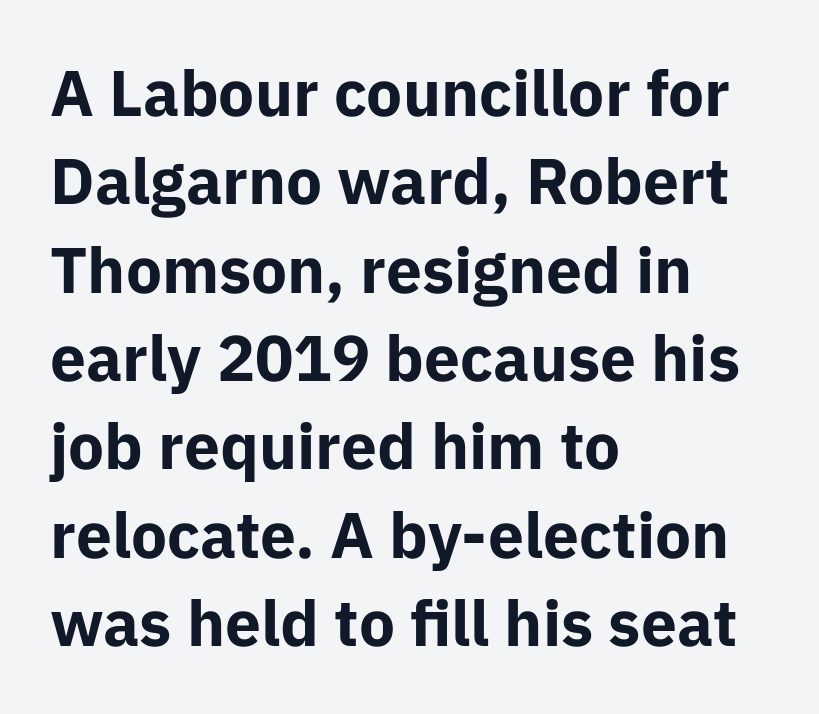
The image shows 64 px bold sans-serif type, upright; set left-aligned, normal line spacing (1.38x), normal letter spacing, not underlined; low stroke contrast and a medium x-height.
